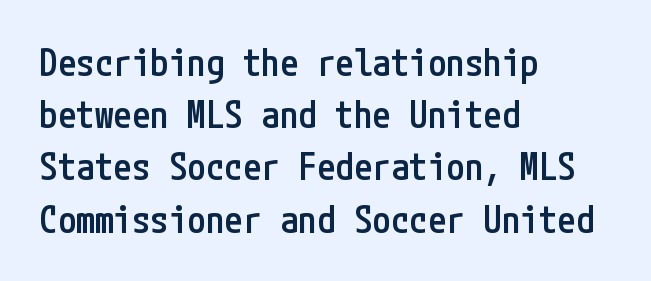
The specimen omits any rule beneath the text block's lines. The face used here is rendered with its standard letterfit. This rendering uses left alignment, leaving the right contour irregular. Typographic density is moderately raised because the face is semibold.
